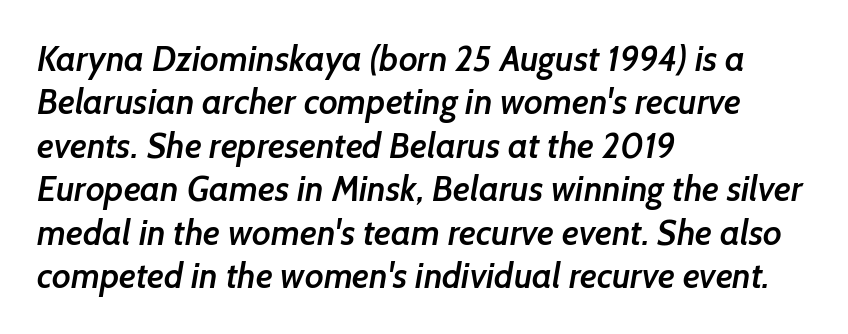
The image shows 35 px semibold sans-serif type; set left-aligned, line spacing 1.24x, normal letter spacing, not underlined; low stroke contrast and a medium x-height.
